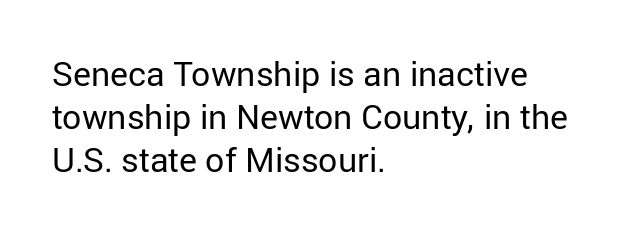
The image shows 34 px regular-weight sans-serif type, upright; set left-aligned, normal line spacing (1.26x), normal letter spacing, not underlined; low stroke contrast and a medium x-height.
